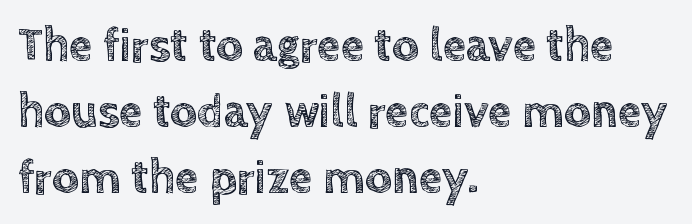
{"italic": "no", "width": "normal", "x_height": "large", "monospaced": "no", "underline": "no", "align": "left", "line_spacing": "normal", "line_spacing_ratio": 1.4, "letter_spacing": "normal", "letter_spacing_em": 0.0, "glyph_px": 47}
